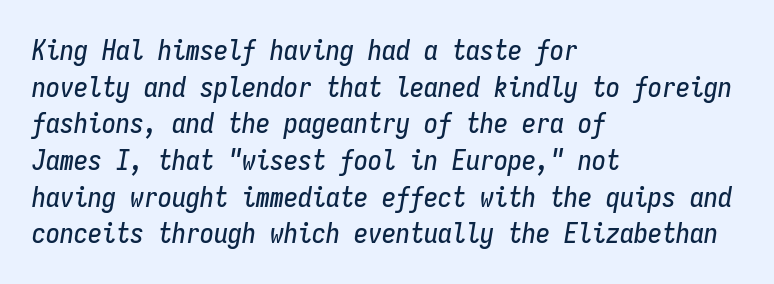
Observe the ordinary spacing: letters are neighbours, not strangers. Looking at the ascenders, they clearly lean. Summary of vertical rhythm: regular, with standard interline spacing. The space directly below the letters is spotless. Horizontally, the lines are justified to the leading edge only. Is this a fixed-width face? Yes — each glyph sits in an identical cell.
